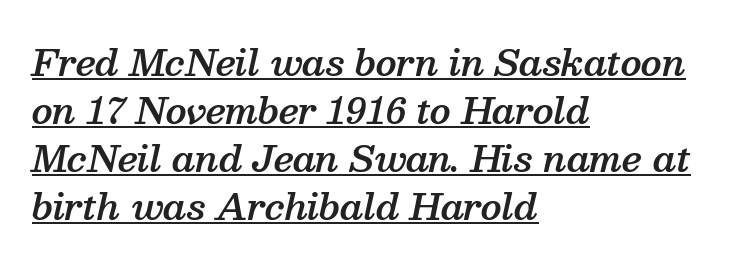
Q: Is the text bold? A: Semi-bold.
Q: Is the text italic (slanted)? A: Yes, it leans right by about 13 degrees.
Q: Is the typeface a serif or a sans-serif typeface? A: Serif.
Q: Is the text underlined? A: Yes.
Q: How is the paragraph aligned? A: Left-aligned.
Q: Is the spacing between letters normal or unusually wide? A: Normal.
Q: Is the spacing between lines tight, normal or loose? A: Normal.
Q: Width (condensed, normal, or wide)? A: Normal.
Q: Stroke contrast? A: Medium.
Q: x-height? A: Medium.
Q: Monospaced? A: No.
